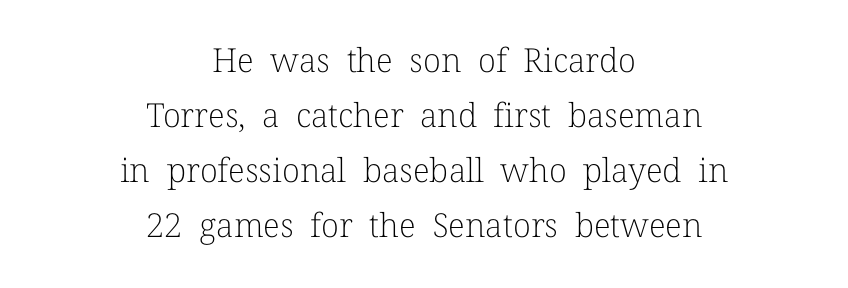
{"serif": "yes", "italic": "no", "bold": "no", "weight": "light", "width": "normal", "stroke_contrast": "low", "x_height": "medium", "monospaced": "no", "underline": "no", "align": "center", "line_spacing": "normal", "line_spacing_ratio": 1.67, "letter_spacing": "normal", "letter_spacing_em": 0.0, "glyph_px": 33}
